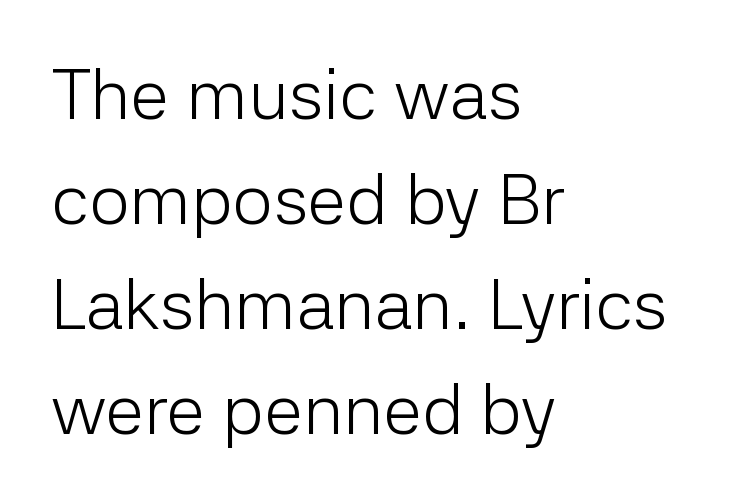
The image shows 71 px light sans-serif type, upright; set left-aligned, normal line spacing (1.48x), normal letter spacing, not underlined; low stroke contrast and a medium x-height.
